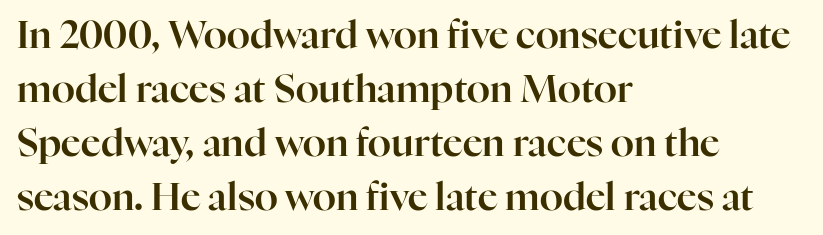
The image shows 38 px serif type, upright; set left-aligned, normal line spacing (1.42x), normal letter spacing, not underlined; high stroke contrast and a medium x-height.
